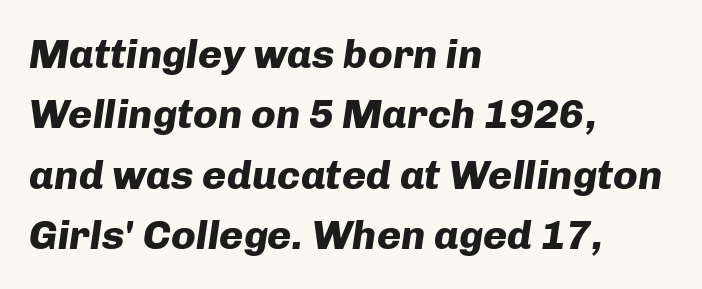
The image shows 41 px heavy type, italic (leaning right); set left-aligned, normal line spacing (1.47x), normal letter spacing, not underlined; low stroke contrast and a medium x-height.
